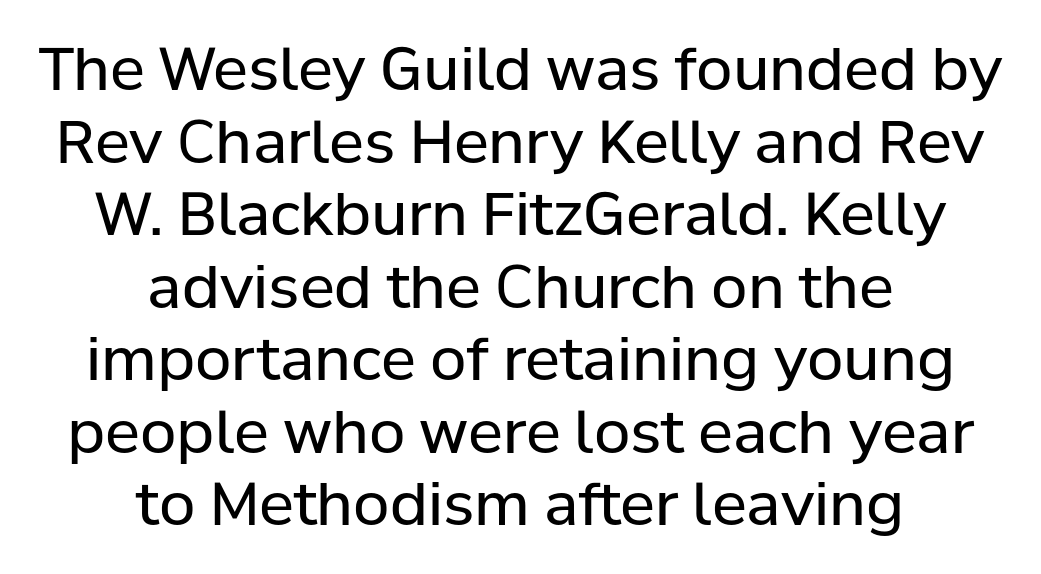
Honestly, there is no underline to notice here at all. Stroke terminals: plain, sans-serif. A typesetter would call this proportional, since set widths differ per character. Between one letter and the next there's only the usual sliver of space. The compositor balanced each line on the midline.
